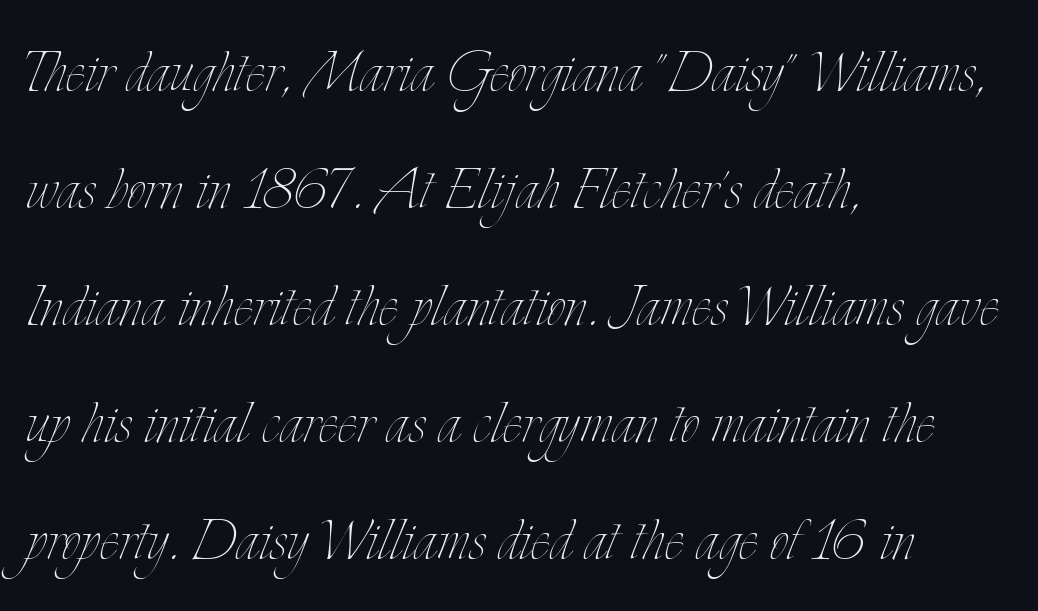
Q: Is the text bold? A: No.
Q: Is the text italic (slanted)? A: Yes.
Q: Is the text underlined? A: No.
Q: How is the paragraph aligned? A: Left-aligned.
Q: Is the spacing between letters normal or unusually wide? A: Normal.
Q: Is the spacing between lines tight, normal or loose? A: Normal.
Q: Width (condensed, normal, or wide)? A: Condensed.
Q: Stroke contrast? A: Low.
Q: x-height? A: Small.
Q: Monospaced? A: No.
